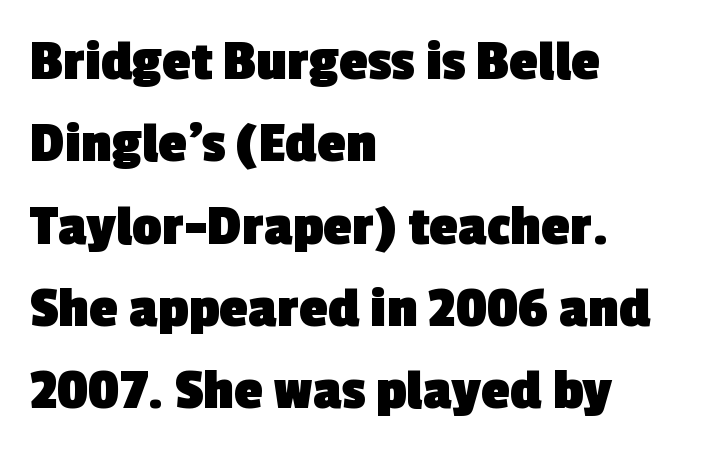
Q: Is the text bold? A: Yes.
Q: Is the typeface a serif or a sans-serif typeface? A: Sans-serif.
Q: Is the text underlined? A: No.
Q: How is the paragraph aligned? A: Left-aligned.
Q: Is the spacing between letters normal or unusually wide? A: Normal.
Q: Is the spacing between lines tight, normal or loose? A: Normal.
Q: Width (condensed, normal, or wide)? A: Normal.
Q: x-height? A: Medium.
Q: Monospaced? A: No.
